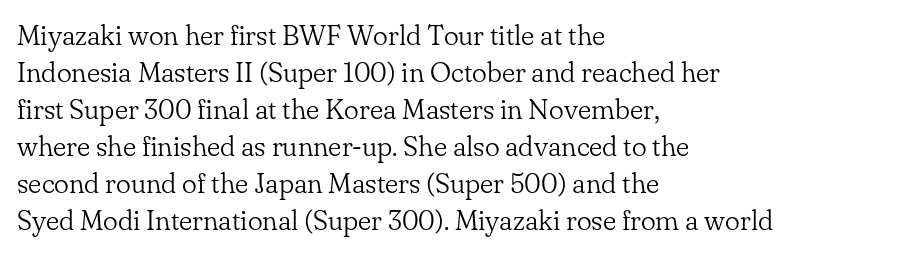
The image shows 28 px light serif type, upright; set left-aligned, normal line spacing (1.32x), normal letter spacing, not underlined; low stroke contrast and a small x-height.
